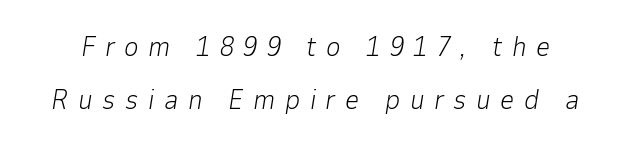
{"italic": "yes", "lean": "right", "slant_degrees": 9, "bold": "no", "weight": "light", "width": "normal", "stroke_contrast": "low", "x_height": "medium", "monospaced": "no", "underline": "no", "line_spacing": "loose", "line_spacing_ratio": 1.9, "letter_spacing": "wide", "letter_spacing_em": 0.34, "glyph_px": 28}
